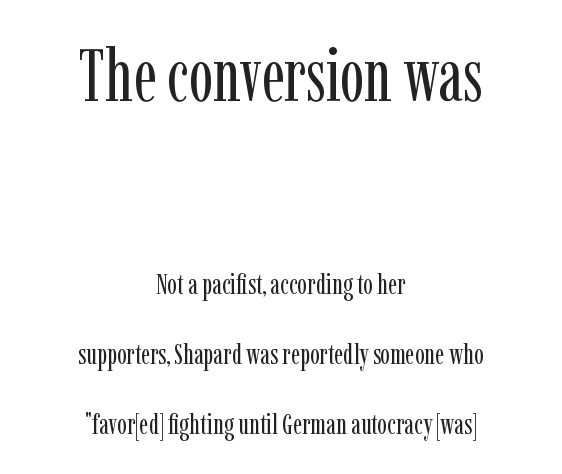
{"serif": "yes", "italic": "no", "bold": "no", "weight": "regular", "width": "condensed", "stroke_contrast": "low", "x_height": "medium", "monospaced": "no", "underline": "no", "align": "center", "line_spacing": "loose", "line_spacing_ratio": 2.42, "letter_spacing": "normal", "letter_spacing_em": 0.0, "larger_block": "first", "size_ratio": 2.52, "glyph_px": 73}
